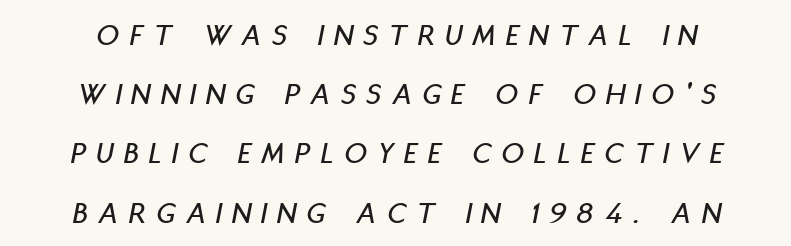
Emphasis-style slanted type is in use. The letters advance in unequal steps, a hallmark of proportional type. Observe the wide spacing: letters keep a clear distance from each other. Rule under the text: the space is simply empty.
